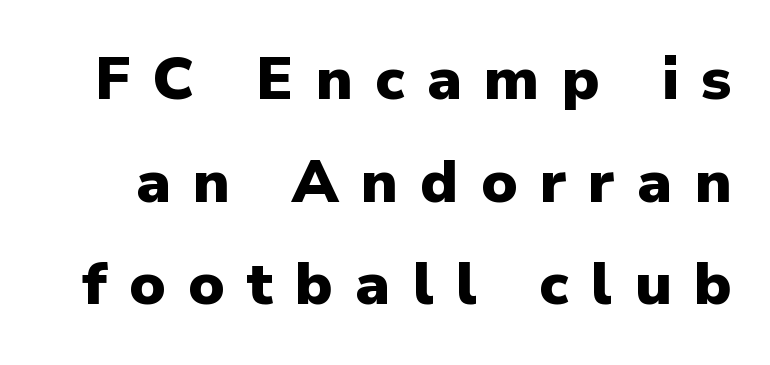
The image shows 60 px heavy sans-serif type, upright; set line spacing 1.71x, unusually wide letter spacing (+0.37 em), not underlined; low stroke contrast and a medium x-height.
